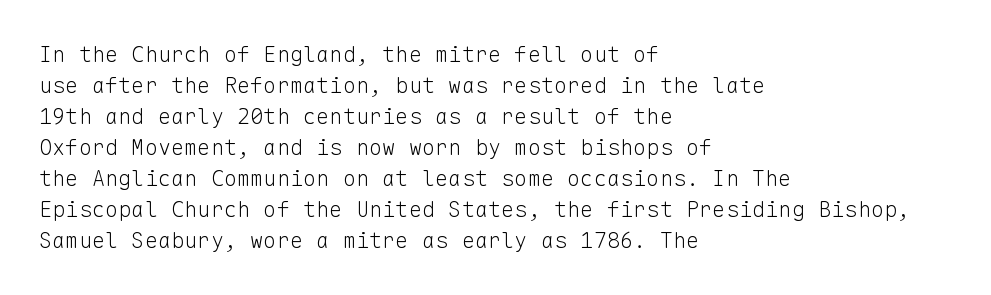
The words here are not underlined. Default kerning and tracking; the words read as compact shapes. The paragraph shown leans on its left margin. Posture: straight, roman, zero tilt. Vertical stems look standard width or narrower in stroke. Vertical spacing — default.
